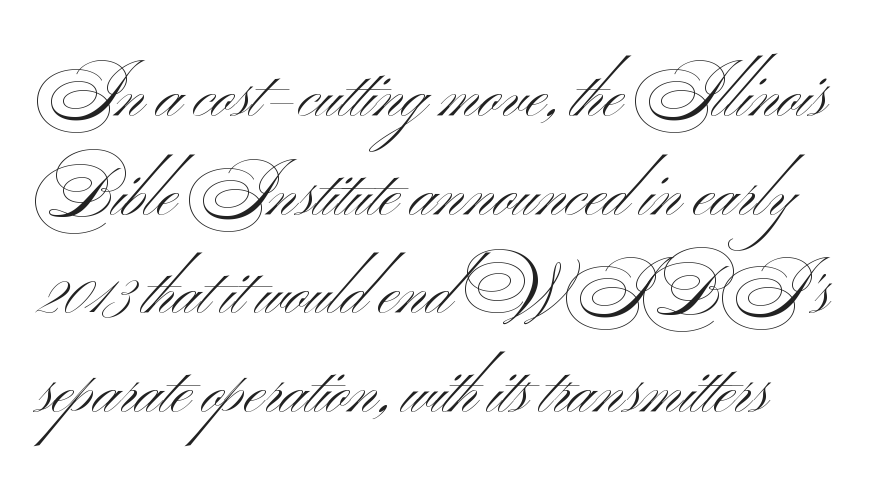
The image shows 68 px light, wide sans-serif type; set normal line spacing (1.45x), normal letter spacing, not underlined; medium stroke contrast and a small x-height.
